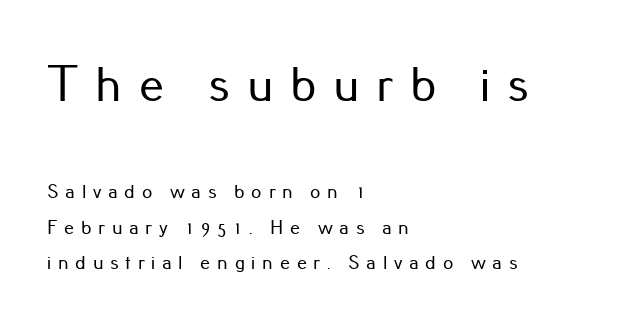
The image shows 50 px sans-serif type, upright; set left-aligned, line spacing 1.78x, unusually wide letter spacing (+0.34 em), not underlined; the first (top) block is 2.5x larger; low stroke contrast and a small x-height.
